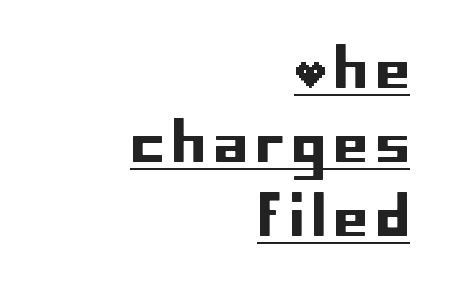
The image shows 54 px sans-serif type, upright; set right-aligned, normal line spacing (1.37x), underlined; low stroke contrast and a large x-height.
